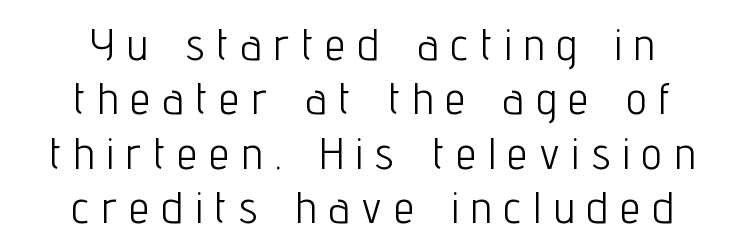
The image shows 45 px light, condensed sans-serif type, upright; set centered, line spacing 1.21x, unusually wide letter spacing (+0.29 em), not underlined; low stroke contrast and a medium x-height.
